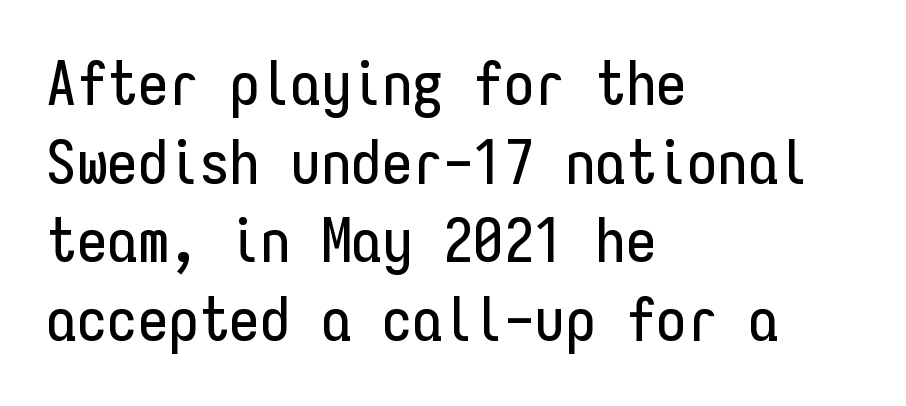
You could count columns in this text — the font is strictly monospaced. Just letters on the line, the space beneath them empty. The passage shown has conventional tracking throughout. Compared with typical paragraphs, the rows here are spaced about the same. Layout note: lines flush left. Stroke terminals: plain, sans-serif.
